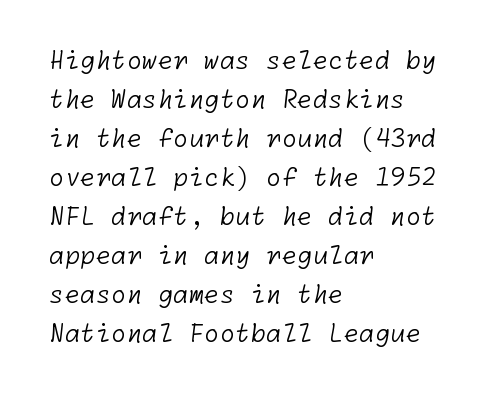
Q: Is the text bold? A: No.
Q: Is the text underlined? A: No.
Q: How is the paragraph aligned? A: Left-aligned.
Q: Is the spacing between letters normal or unusually wide? A: Normal.
Q: Is the spacing between lines tight, normal or loose? A: Normal.
